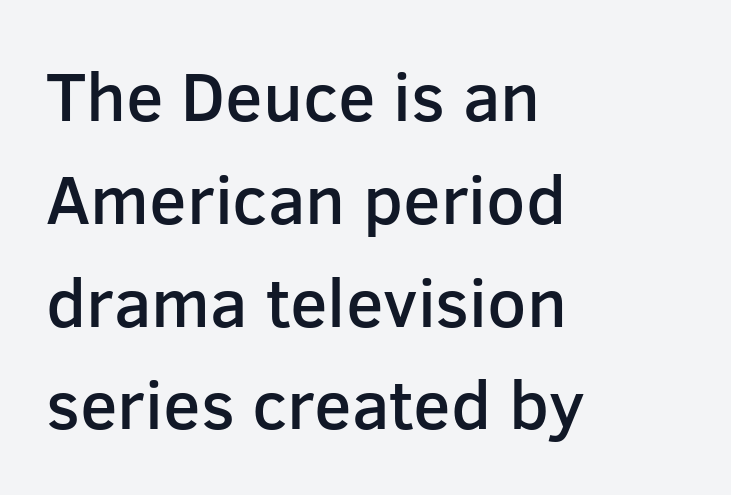
The image shows 69 px semibold sans-serif type, upright; set left-aligned, normal line spacing (1.49x), normal letter spacing, not underlined; low stroke contrast and a medium x-height.
